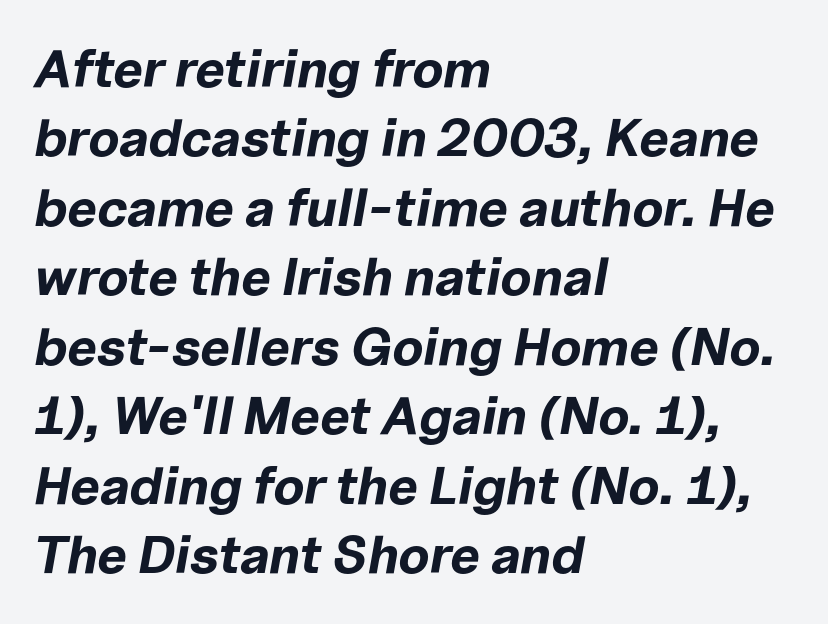
The image shows 53 px bold type, italic (leaning right); set left-aligned, normal line spacing (1.31x), normal letter spacing, not underlined; low stroke contrast and a medium x-height.
